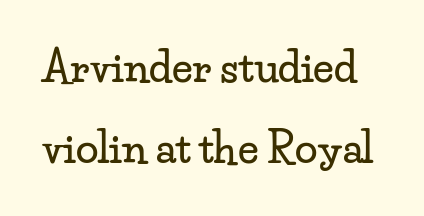
{"serif": "yes", "italic": "no", "width": "wide", "stroke_contrast": "low", "x_height": "small", "monospaced": "no", "underline": "no", "line_spacing": "loose", "line_spacing_ratio": 1.97, "letter_spacing": "normal", "letter_spacing_em": 0.0, "glyph_px": 41}
